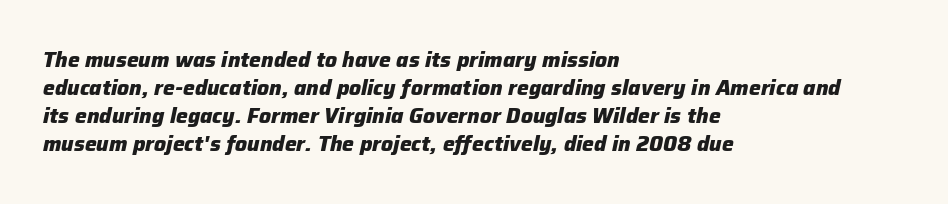
{"italic": "yes", "lean": "right", "slant_degrees": 12, "bold": "yes", "underline": "no", "align": "left", "line_spacing": "normal", "line_spacing_ratio": 1.33, "letter_spacing": "normal", "letter_spacing_em": 0.0, "glyph_px": 21}
